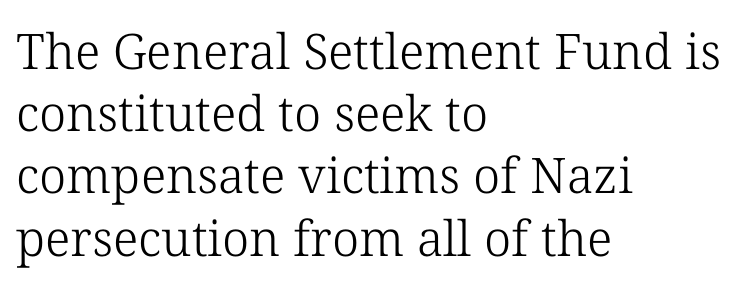
The image shows 49 px light serif type, upright; set left-aligned, normal line spacing (1.27x), normal letter spacing, not underlined; low stroke contrast and a medium x-height.
